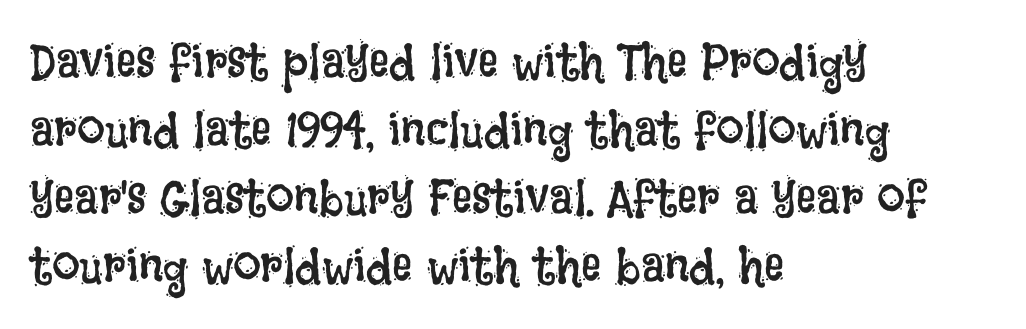
Is this a fixed-width face? No — the glyphs have proportional, varying widths. Designer's note — italics off, roman on. The designer left line spacing at the default. Letter spacing: default. Casual observation: everything's shoved over to the left.
